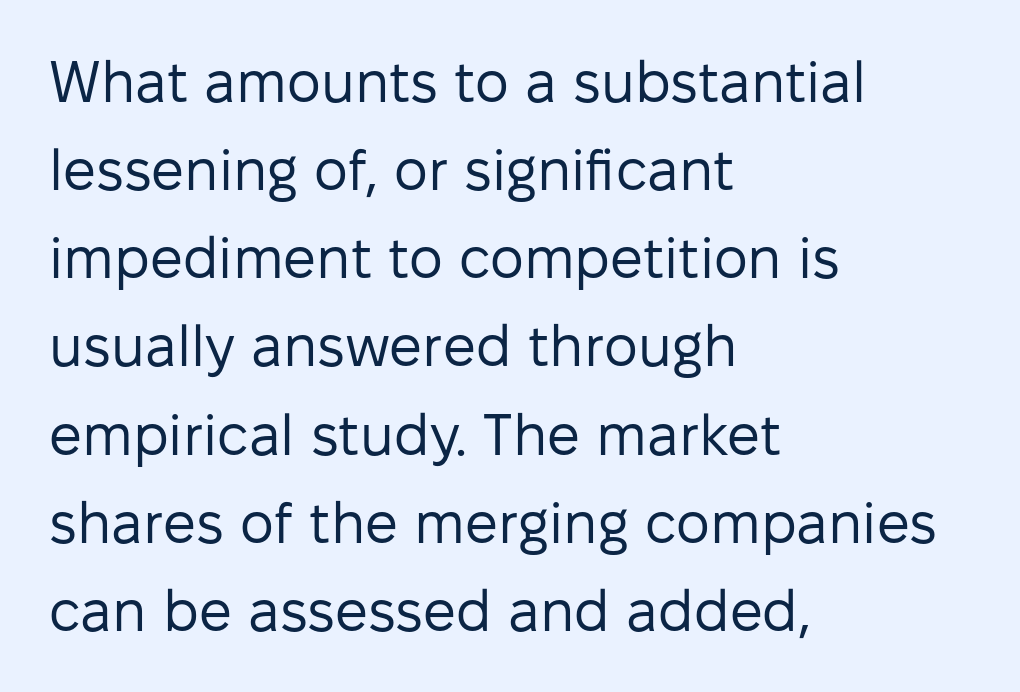
Q: Is the text bold? A: No.
Q: Is the text italic (slanted)? A: No, it is upright.
Q: Is the typeface a serif or a sans-serif typeface? A: Sans-serif.
Q: Is the text underlined? A: No.
Q: How is the paragraph aligned? A: Left-aligned.
Q: Is the spacing between letters normal or unusually wide? A: Normal.
Q: Is the spacing between lines tight, normal or loose? A: Normal.
Q: Width (condensed, normal, or wide)? A: Normal.
Q: Stroke contrast? A: Low.
Q: x-height? A: Medium.
Q: Monospaced? A: No.
